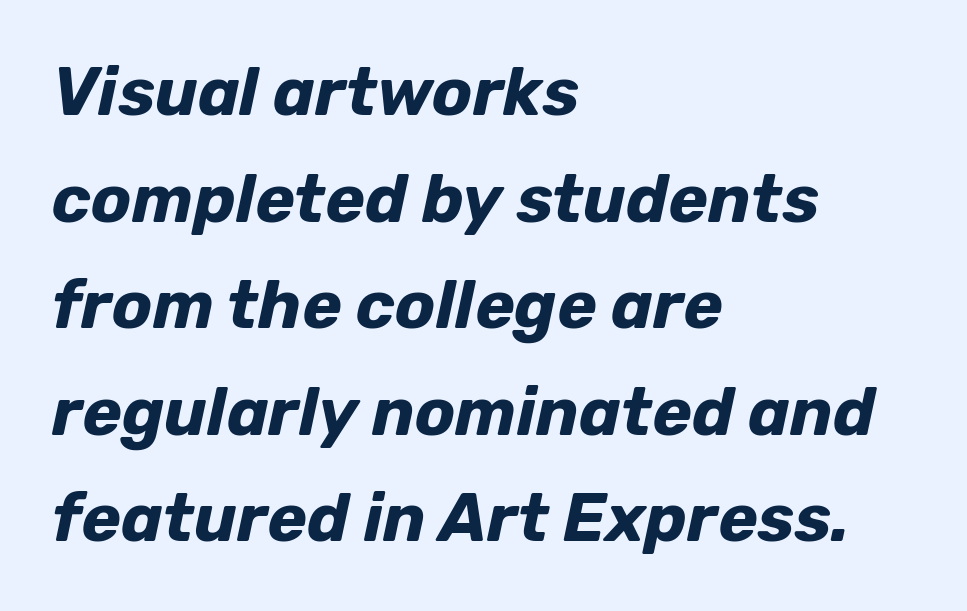
Q: Is the text bold? A: Yes.
Q: Is the text italic (slanted)? A: Yes, it leans right by about 12 degrees.
Q: Is the text underlined? A: No.
Q: How is the paragraph aligned? A: Left-aligned.
Q: Is the spacing between letters normal or unusually wide? A: Normal.
Q: Is the spacing between lines tight, normal or loose? A: Normal.
Q: Width (condensed, normal, or wide)? A: Normal.
Q: Stroke contrast? A: Low.
Q: x-height? A: Medium.
Q: Monospaced? A: No.
